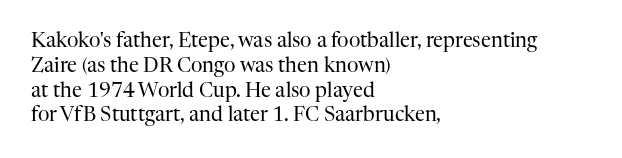
The image shows 20 px text type, upright; set left-aligned, line spacing 1.24x, normal letter spacing, not underlined.
